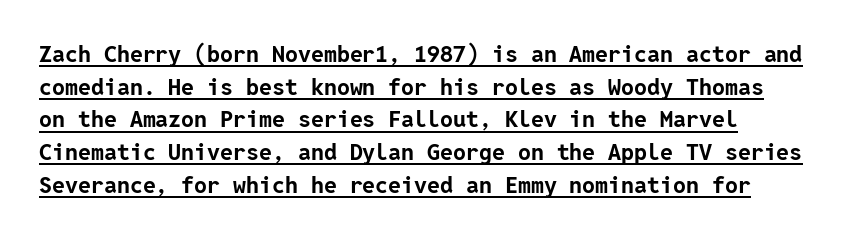
{"italic": "no", "bold": "yes", "underline": "yes", "line_spacing": "normal", "line_spacing_ratio": 1.42, "letter_spacing": "normal", "letter_spacing_em": 0.0, "glyph_px": 23}
